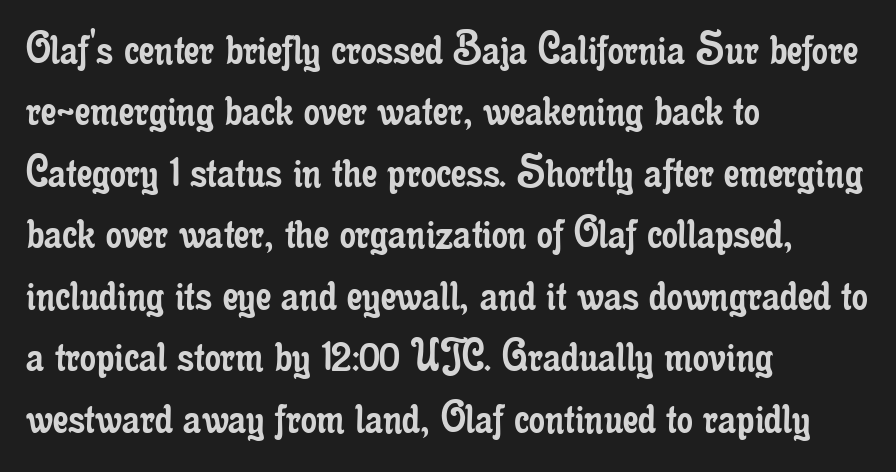
Q: Is the text bold? A: No.
Q: Is the text italic (slanted)? A: No, it is upright.
Q: Is the typeface a serif or a sans-serif typeface? A: Serif.
Q: Is the text underlined? A: No.
Q: How is the paragraph aligned? A: Left-aligned.
Q: Is the spacing between letters normal or unusually wide? A: Normal.
Q: Width (condensed, normal, or wide)? A: Condensed.
Q: Stroke contrast? A: Low.
Q: x-height? A: Small.
Q: Monospaced? A: No.
